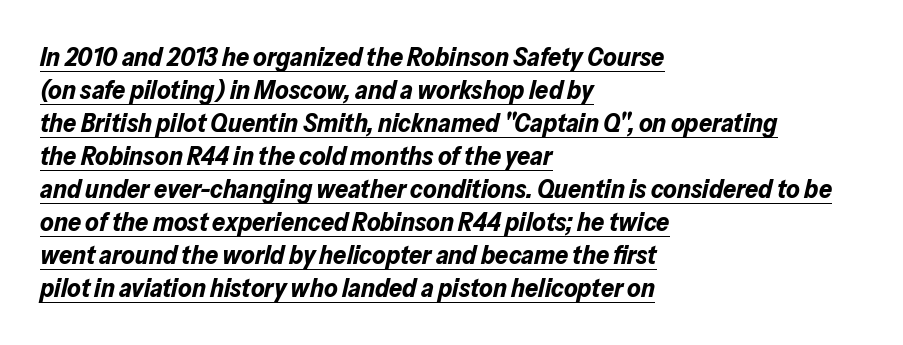
The image shows 26 px bold type, italic (leaning right); set left-aligned, normal line spacing (1.27x), normal letter spacing, underlined.
